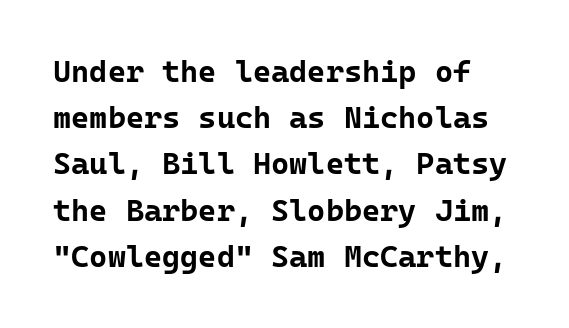
{"serif": "no", "italic": "no", "bold": "yes", "weight": "bold", "width": "normal", "stroke_contrast": "low", "x_height": "medium", "monospaced": "yes", "underline": "no", "line_spacing": "normal", "line_spacing_ratio": 1.49, "letter_spacing": "normal", "letter_spacing_em": 0.0, "glyph_px": 31}
